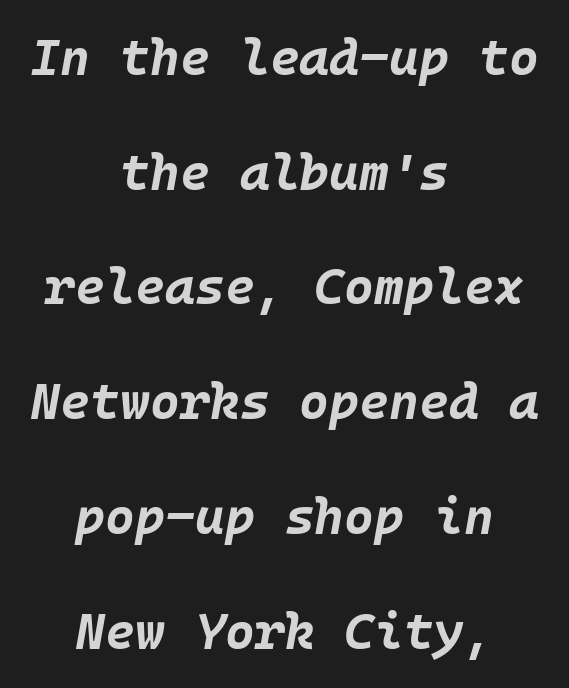
Is the type slanted? Yes — the strokes lean at a clear angle. This block would shrink considerably if given ordinary leading; it's expanded now. Words float on clear page, feet unadorned. Every row of glyphs is offset so its center matches the block's center. The strokes are fattened all the way to bold.
